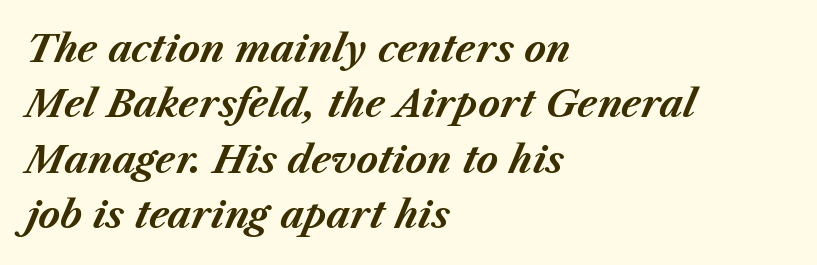
The image shows 37 px bold type, italic (leaning right); set left-aligned, normal line spacing (1.5x), normal letter spacing, not underlined; medium stroke contrast and a medium x-height.
